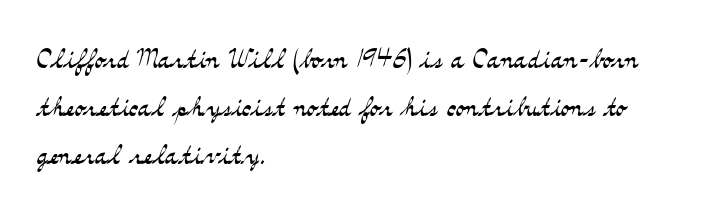
The image shows 35 px light, wide serif type; set left-aligned, normal line spacing (1.37x), normal letter spacing, not underlined; medium stroke contrast and a small x-height.
